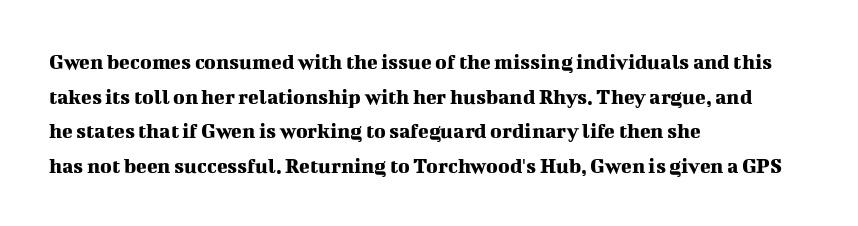
Q: Is the text italic (slanted)? A: No, it is upright.
Q: Is the text underlined? A: No.
Q: How is the paragraph aligned? A: Left-aligned.
Q: Is the spacing between letters normal or unusually wide? A: Normal.
Q: Is the spacing between lines tight, normal or loose? A: Normal.
